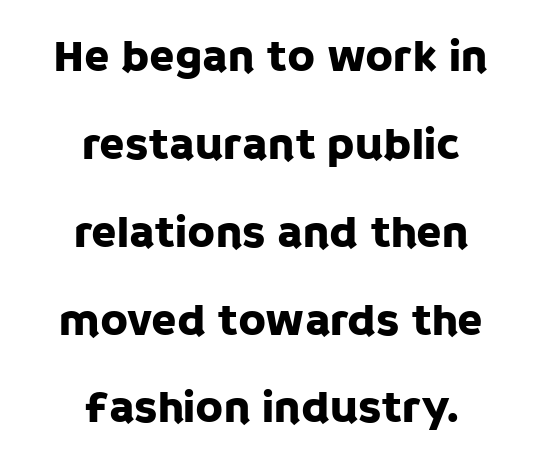
{"serif": "no", "italic": "no", "width": "normal", "stroke_contrast": "low", "x_height": "large", "monospaced": "no", "underline": "no", "align": "center", "line_spacing": "loose", "line_spacing_ratio": 1.91, "letter_spacing": "normal", "letter_spacing_em": 0.0, "glyph_px": 46}
